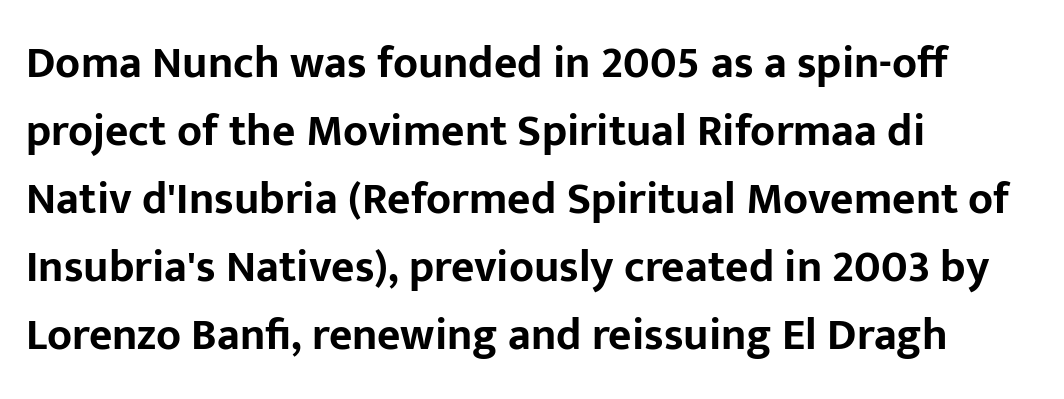
Q: Is the text bold? A: Yes.
Q: Is the text italic (slanted)? A: No, it is upright.
Q: Is the typeface a serif or a sans-serif typeface? A: Sans-serif.
Q: Is the text underlined? A: No.
Q: How is the paragraph aligned? A: Left-aligned.
Q: Is the spacing between letters normal or unusually wide? A: Normal.
Q: Is the spacing between lines tight, normal or loose? A: Normal.
Q: Width (condensed, normal, or wide)? A: Normal.
Q: Stroke contrast? A: Low.
Q: x-height? A: Medium.
Q: Monospaced? A: No.
